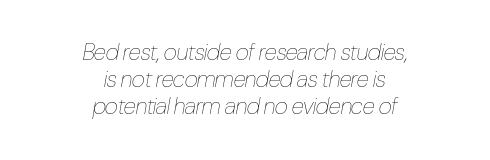
The image shows 23 px text type, italic (leaning right); set centered, line spacing 1.18x, normal letter spacing, not underlined.
